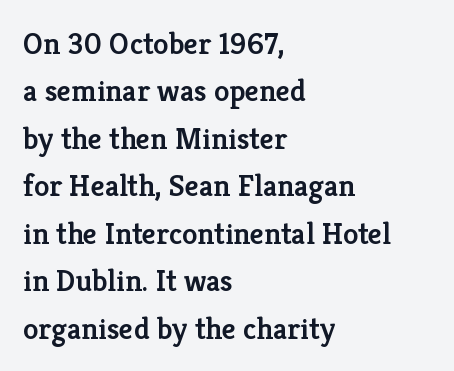
Leading: standard. The font's upright variant was chosen for this text. The paragraph shown leans on its left margin. Look at the bottom of the vertical strokes: they flare into serifs here. The area under the type is left untouched. The gaps between neighbouring characters are ordinary and unremarkable.
